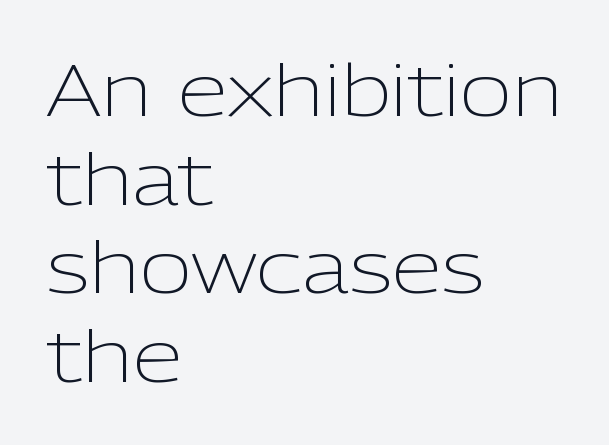
{"serif": "no", "italic": "no", "bold": "no", "weight": "light", "width": "normal", "stroke_contrast": "low", "x_height": "medium", "monospaced": "no", "underline": "no", "align": "left", "line_spacing_ratio": 1.23, "letter_spacing": "normal", "letter_spacing_em": 0.0, "glyph_px": 72}
